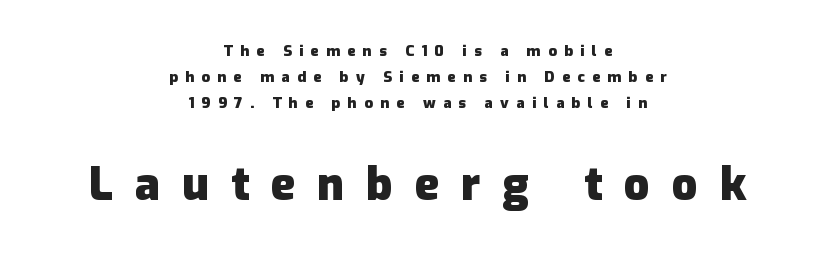
Q: Is the text bold? A: Yes.
Q: Is the text italic (slanted)? A: No, it is upright.
Q: Is the typeface a serif or a sans-serif typeface? A: Sans-serif.
Q: Is the text underlined? A: No.
Q: How is the paragraph aligned? A: Centered.
Q: Is the spacing between letters normal or unusually wide? A: Unusually wide.
Q: Which block of text is set in a larger size, the first (top) or the second (bottom)? A: The second (bottom) one.
Q: Width (condensed, normal, or wide)? A: Normal.
Q: Stroke contrast? A: Low.
Q: x-height? A: Medium.
Q: Monospaced? A: No.
